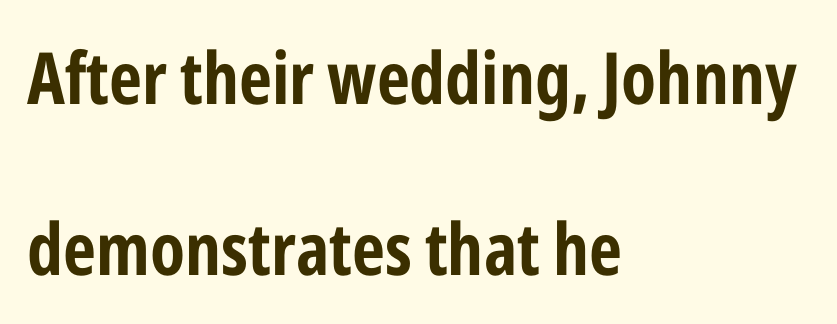
The image shows 72 px bold, condensed sans-serif type, upright; set left-aligned, loose line spacing (2.37x), normal letter spacing, not underlined; low stroke contrast and a medium x-height.
